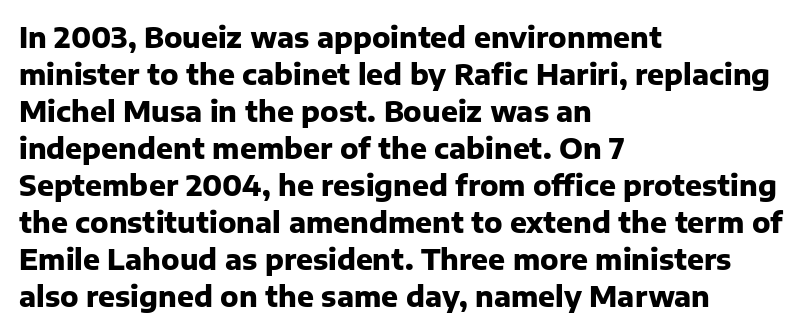
The image shows 28 px heavy sans-serif type, upright; set left-aligned, normal line spacing (1.32x), normal letter spacing, not underlined; low stroke contrast and a medium x-height.
